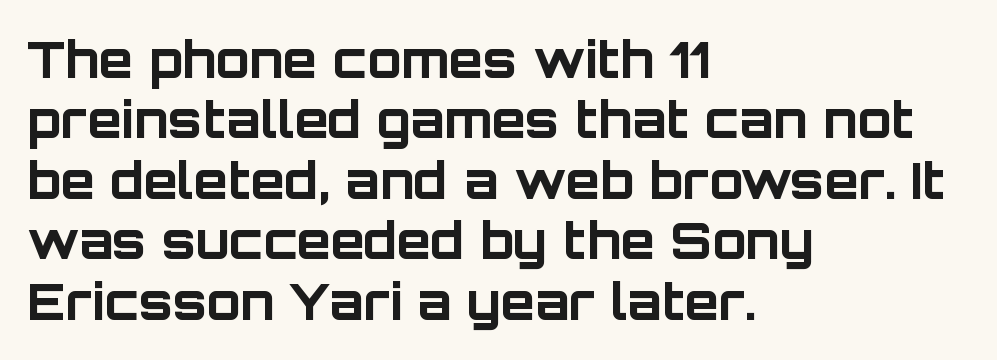
Q: Is the text bold? A: Yes.
Q: Is the text italic (slanted)? A: No, it is upright.
Q: Is the typeface a serif or a sans-serif typeface? A: Sans-serif.
Q: Is the text underlined? A: No.
Q: How is the paragraph aligned? A: Left-aligned.
Q: Is the spacing between letters normal or unusually wide? A: Normal.
Q: Width (condensed, normal, or wide)? A: Normal.
Q: Stroke contrast? A: Low.
Q: x-height? A: Large.
Q: Monospaced? A: No.
